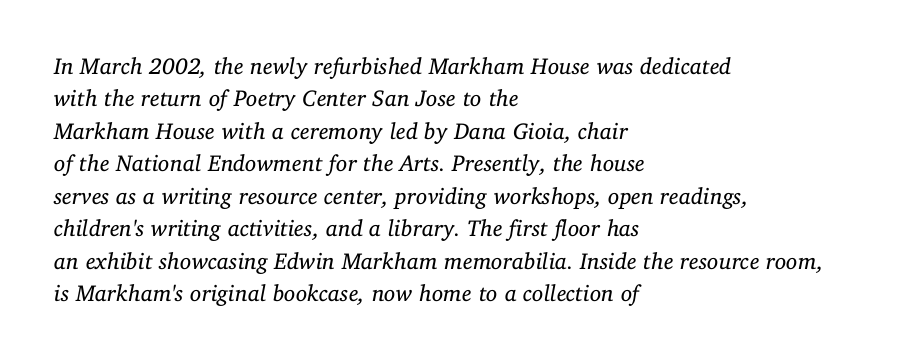
{"italic": "yes", "lean": "right", "slant_degrees": 11, "bold": "no", "underline": "no", "align": "left", "line_spacing": "normal", "line_spacing_ratio": 1.41, "letter_spacing": "normal", "letter_spacing_em": 0.0, "glyph_px": 23}
